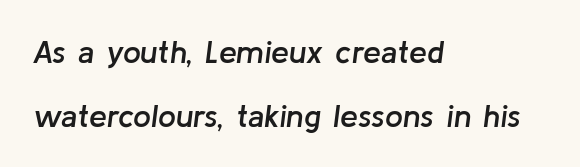
The image shows 32 px semibold type, italic (leaning right); set left-aligned, loose line spacing (1.99x), normal letter spacing, not underlined; low stroke contrast and a medium x-height.
